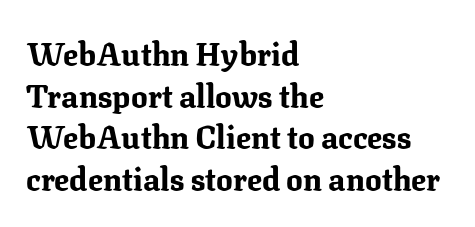
Q: Is the text bold? A: Yes.
Q: Is the text italic (slanted)? A: No, it is upright.
Q: Is the typeface a serif or a sans-serif typeface? A: Serif.
Q: Is the text underlined? A: No.
Q: How is the paragraph aligned? A: Left-aligned.
Q: Is the spacing between letters normal or unusually wide? A: Normal.
Q: Is the spacing between lines tight, normal or loose? A: Normal.
Q: Width (condensed, normal, or wide)? A: Normal.
Q: Stroke contrast? A: Medium.
Q: x-height? A: Medium.
Q: Monospaced? A: No.
